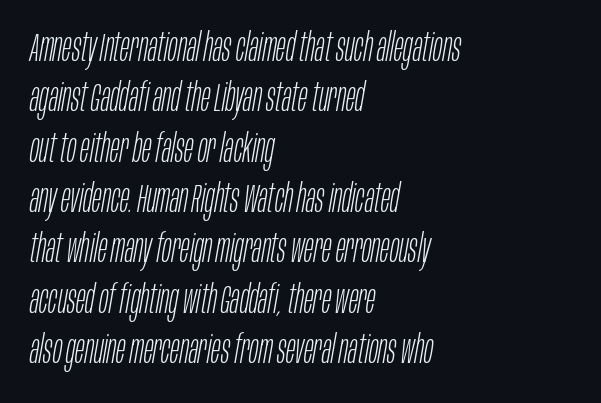
{"italic": "yes", "lean": "right", "slant_degrees": 10, "bold": "no", "weight": "light", "width": "condensed", "stroke_contrast": "low", "x_height": "large", "monospaced": "no", "underline": "no", "align": "left", "line_spacing": "normal", "line_spacing_ratio": 1.29, "letter_spacing": "normal", "letter_spacing_em": 0.0, "glyph_px": 39}
